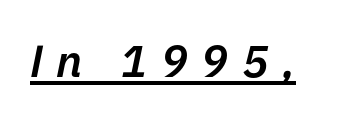
Q: Is the text bold? A: Semi-bold.
Q: Is the text italic (slanted)? A: Yes, it leans right by about 11 degrees.
Q: Is the text underlined? A: Yes.
Q: Is the spacing between letters normal or unusually wide? A: Unusually wide.
Q: Width (condensed, normal, or wide)? A: Normal.
Q: Stroke contrast? A: Low.
Q: x-height? A: Medium.
Q: Monospaced? A: No.
